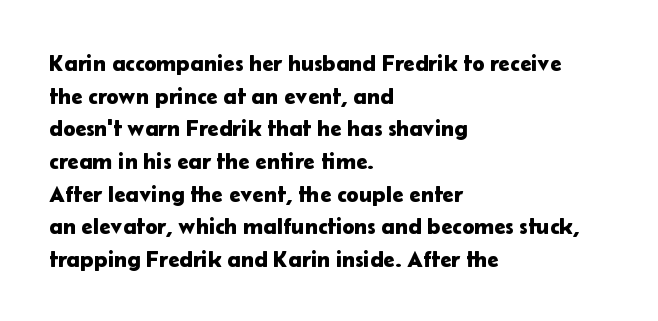
{"italic": "no", "underline": "no", "align": "left", "line_spacing": "normal", "line_spacing_ratio": 1.42, "letter_spacing": "normal", "letter_spacing_em": 0.0, "glyph_px": 23}
